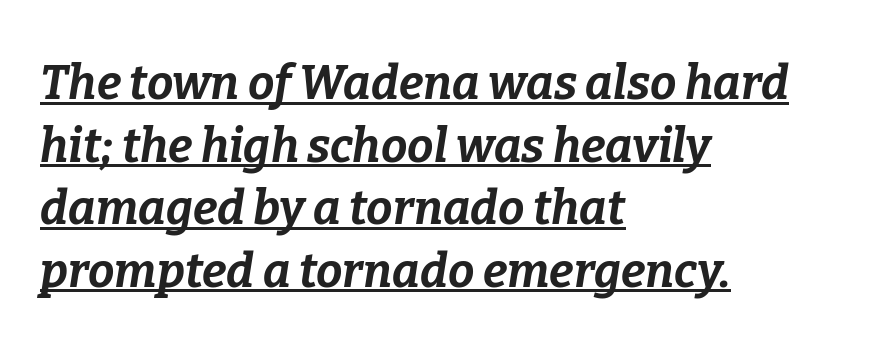
Heavy-handed strokes throughout: this text is bold. The lettering is marked with a stroke running underneath it. Looks like regular typesetting: each glyph gets only the width it needs. What stands out about the letter spacing? Nothing — it is the standard amount.
